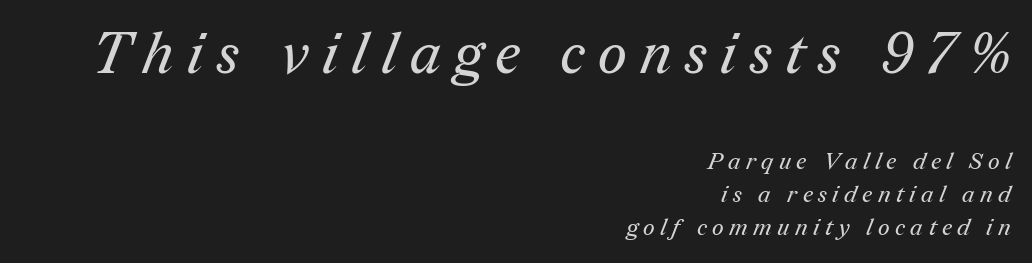
The image shows 57 px regular-weight serif type; set right-aligned, normal line spacing (1.43x), unusually wide letter spacing (+0.24 em), not underlined; the first (top) block is 2.48x larger; medium stroke contrast and a medium x-height.
